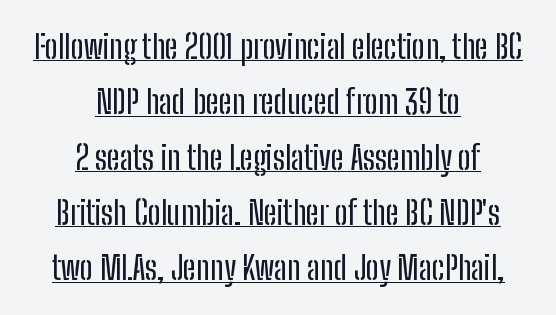
Posture: straight, roman, zero tilt. Proportional: the letters do not fall into vertical columns. Compared with typical body copy, the letter spacing here is the same. The glyphs in this specimen are sans serif. Compared with undecorated copy, this sample adds a rule below the words. These lines are centered, leaving both edges ragged.
